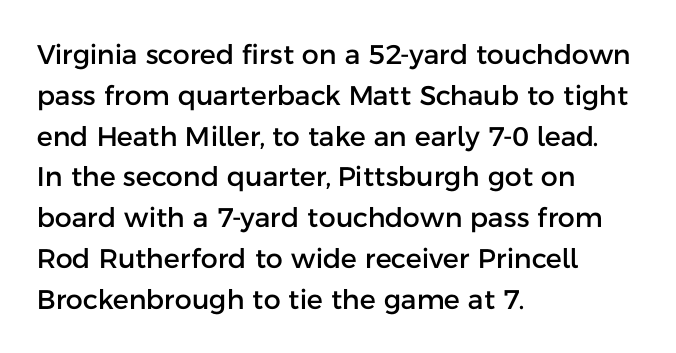
The image shows 27 px text type, upright; set left-aligned, normal line spacing (1.51x), normal letter spacing, not underlined.
